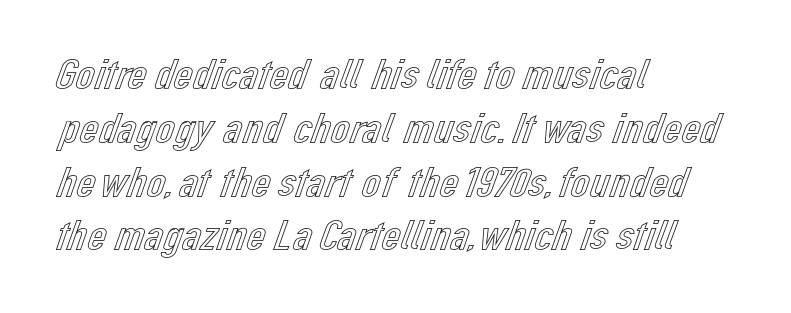
{"width": "normal", "x_height": "medium", "monospaced": "no", "underline": "no", "align": "left", "line_spacing": "normal", "line_spacing_ratio": 1.28, "letter_spacing": "normal", "letter_spacing_em": 0.0, "glyph_px": 42}
